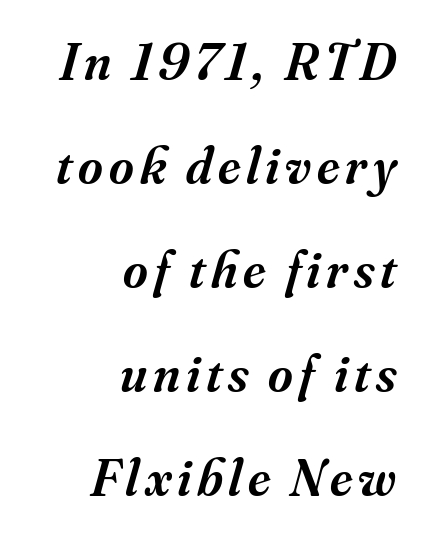
The image shows 53 px semibold serif type, italic (leaning right); set right-aligned, loose line spacing (1.96x), not underlined; medium stroke contrast and a small x-height.
